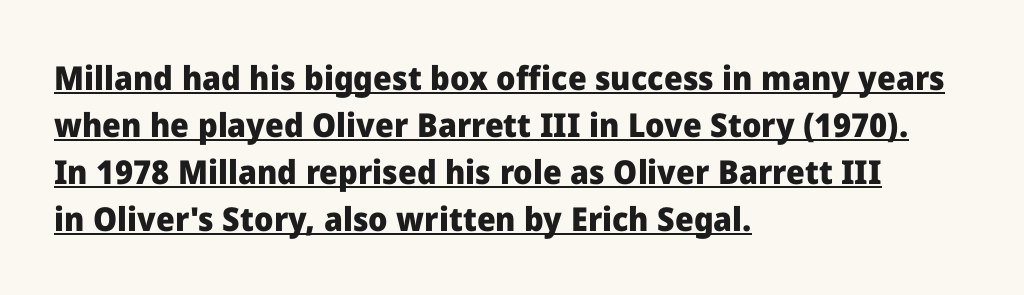
Q: Is the text bold? A: Yes.
Q: Is the text italic (slanted)? A: No, it is upright.
Q: Is the typeface a serif or a sans-serif typeface? A: Sans-serif.
Q: Is the text underlined? A: Yes.
Q: How is the paragraph aligned? A: Left-aligned.
Q: Is the spacing between letters normal or unusually wide? A: Normal.
Q: Is the spacing between lines tight, normal or loose? A: Normal.
Q: Width (condensed, normal, or wide)? A: Normal.
Q: Stroke contrast? A: Low.
Q: x-height? A: Medium.
Q: Monospaced? A: No.
